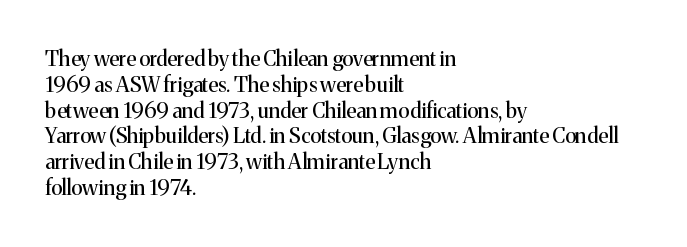
The image shows 21 px text type, upright; set left-aligned, line spacing 1.23x, normal letter spacing, not underlined.
